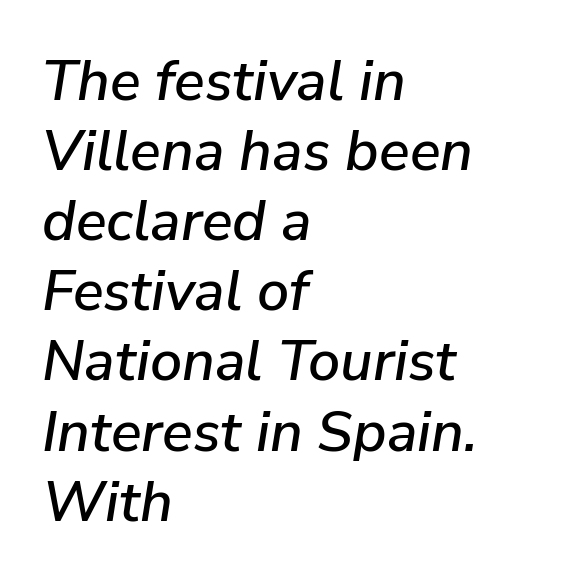
The image shows 57 px text type, italic (leaning right); set left-aligned, line spacing 1.23x, normal letter spacing, not underlined; low stroke contrast and a medium x-height.
